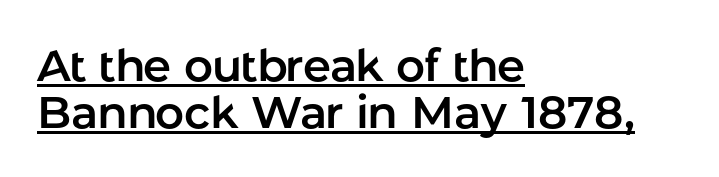
Which margin do the lines hug? The left one — the right edge is uneven. Posture: straight, roman, zero tilt. Proportional: the letters do not fall into vertical columns. Glyph-to-glyph distance matches everyday printed text. Underline: present. What's the leading like? Squeezed, with rows nearly overlapping.
